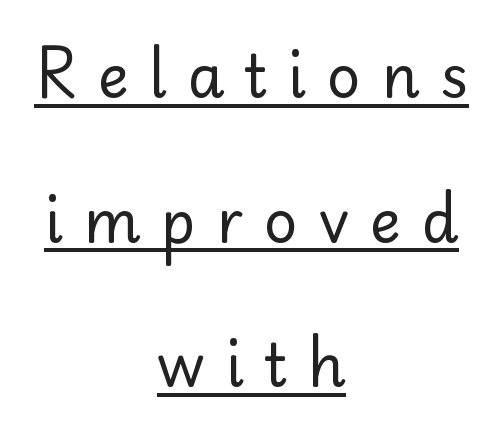
{"serif": "no", "italic": "no", "bold": "no", "weight": "regular", "width": "normal", "stroke_contrast": "low", "x_height": "small", "monospaced": "no", "underline": "yes", "align": "center", "line_spacing": "loose", "line_spacing_ratio": 2.45, "letter_spacing": "wide", "letter_spacing_em": 0.35, "glyph_px": 59}
